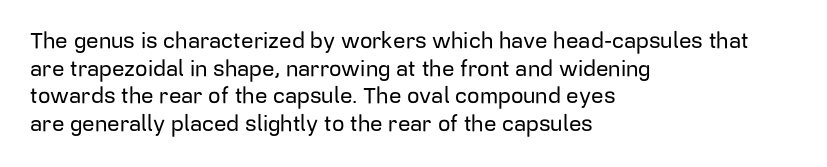
Regarding leading, the lines here are spaced in the standard way. The space beneath each line is pristine and unruled. Tracking value appears to be zero — textbook default spacing. The setting favours the left margin, as ordinary paragraphs usually do.
